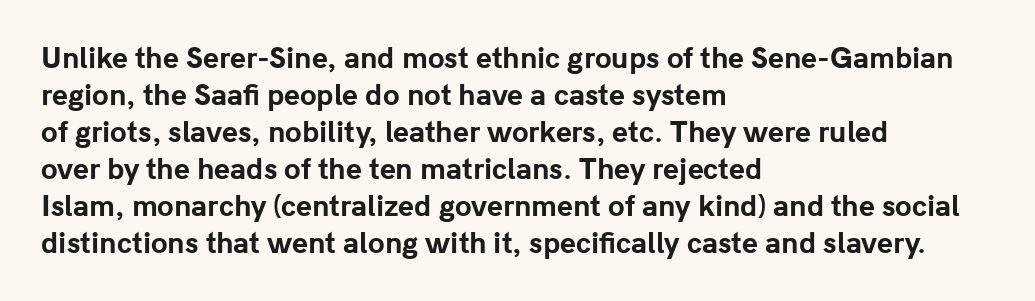
Q: Is the text bold? A: Yes.
Q: Is the text italic (slanted)? A: No, it is upright.
Q: Is the text underlined? A: No.
Q: How is the paragraph aligned? A: Left-aligned.
Q: Is the spacing between letters normal or unusually wide? A: Normal.
Q: Is the spacing between lines tight, normal or loose? A: Normal.
